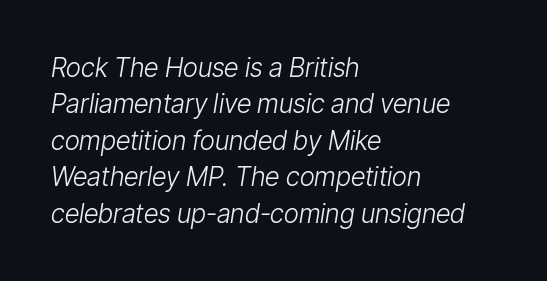
Q: Is the text bold? A: No.
Q: Is the text italic (slanted)? A: Yes, it leans right by about 9 degrees.
Q: Is the text underlined? A: No.
Q: How is the paragraph aligned? A: Left-aligned.
Q: Is the spacing between letters normal or unusually wide? A: Normal.
Q: Is the spacing between lines tight, normal or loose? A: Normal.
